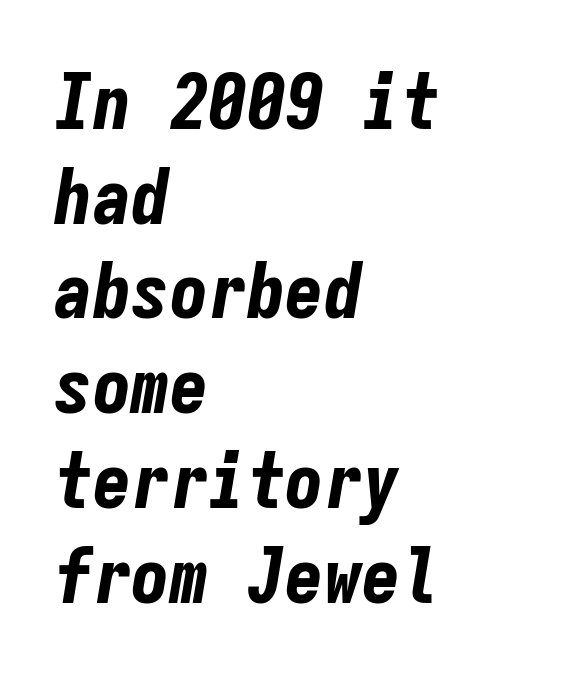
The image shows 77 px bold, condensed type, italic (leaning right), monospaced; set left-aligned, line spacing 1.23x, normal letter spacing, not underlined; low stroke contrast and a medium x-height.
